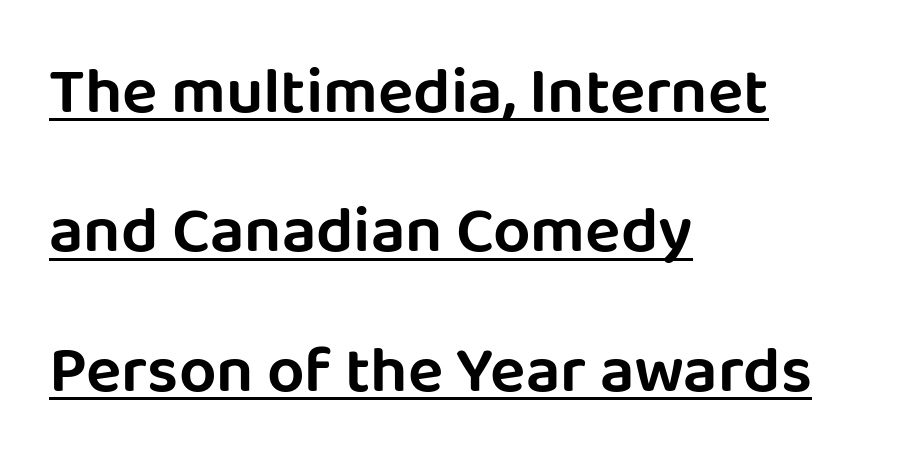
The image shows 66 px sans-serif type, upright; set left-aligned, loose line spacing (2.11x), normal letter spacing, underlined; low stroke contrast and a large x-height.
